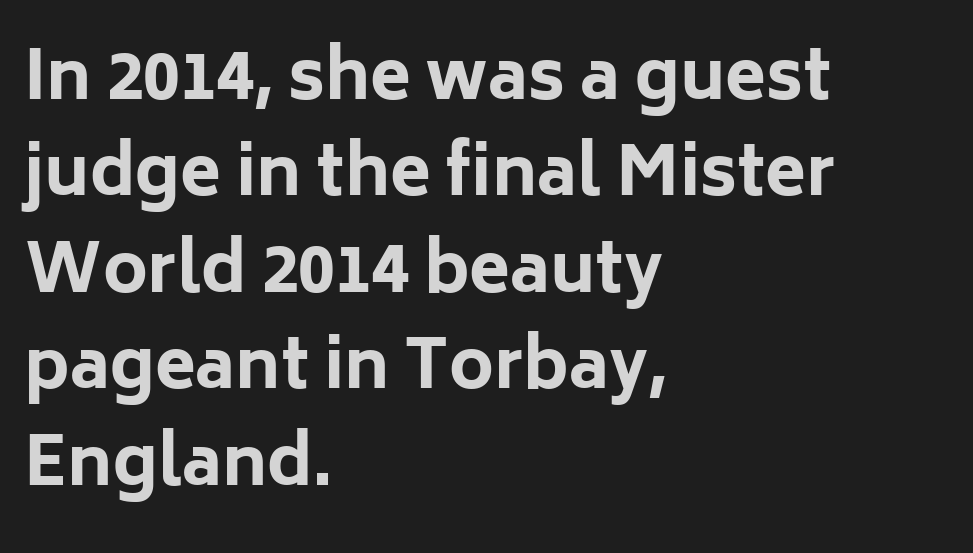
The gap between lines stays unmarked. How would I describe the line gaps? Plain and ordinary. These lines are composed in type without serifs. Varying glyph widths throughout — classic text-font behaviour.
